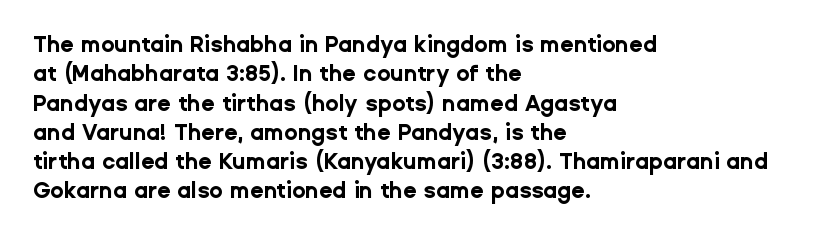
Q: Is the text bold? A: Yes.
Q: Is the text italic (slanted)? A: No, it is upright.
Q: Is the text underlined? A: No.
Q: How is the paragraph aligned? A: Left-aligned.
Q: Is the spacing between letters normal or unusually wide? A: Normal.
Q: Is the spacing between lines tight, normal or loose? A: Normal.
